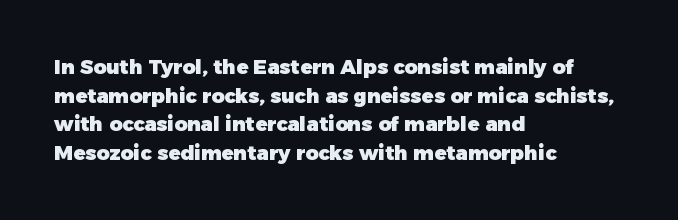
This sample uses an upright cut, with every glyph sitting square on the baseline. Only glyphs here, with clear space below each row. Visually the block forms a straight wall on the left and a jagged coastline on the right. Its strokes are broad and dark, the hallmark of bold type. This block has exactly the height ordinary leading produces. The passage shown has conventional tracking throughout.
